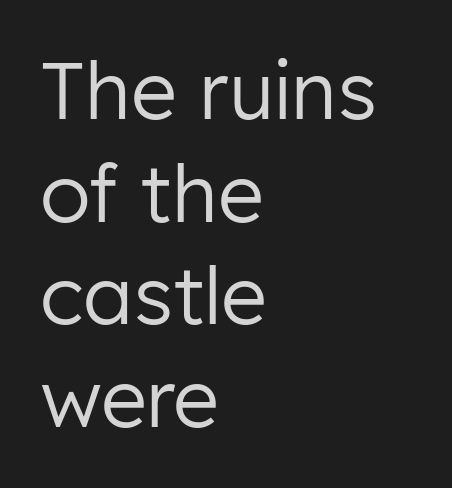
{"serif": "no", "italic": "no", "bold": "no", "weight": "regular", "width": "normal", "stroke_contrast": "low", "x_height": "medium", "monospaced": "no", "underline": "no", "align": "left", "line_spacing": "normal", "line_spacing_ratio": 1.3, "letter_spacing": "normal", "letter_spacing_em": 0.0, "glyph_px": 79}
